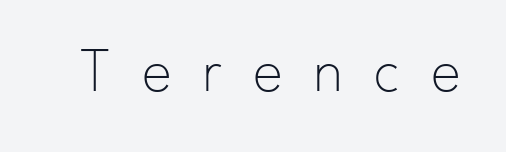
{"serif": "no", "italic": "no", "bold": "no", "weight": "thin", "width": "normal", "stroke_contrast": "low", "x_height": "small", "monospaced": "no", "underline": "no", "letter_spacing": "wide", "letter_spacing_em": 0.48, "glyph_px": 64}
